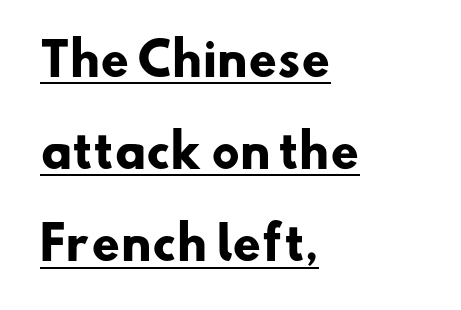
The image shows 45 px heavy sans-serif type; set left-aligned, loose line spacing (2.05x), normal letter spacing, underlined; low stroke contrast and a small x-height.
